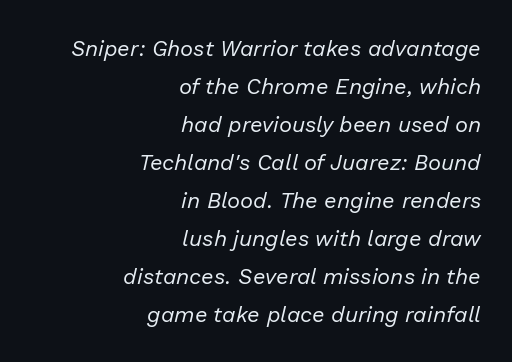
{"italic": "yes", "lean": "right", "slant_degrees": 13, "bold": "no", "underline": "no", "align": "right", "line_spacing_ratio": 1.73, "letter_spacing": "normal", "letter_spacing_em": 0.0, "glyph_px": 22}
